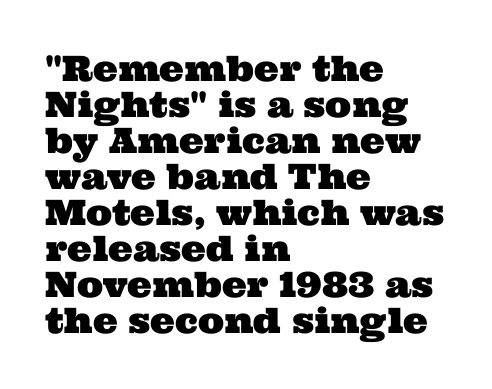
Honestly, the letter spacing is just normal — you wouldn't notice it. Note: serifs present on the glyphs. No word sits above an underline. Short and long lines alike share a common starting point at left. Vertically, the passage feels compressed, each row crowding the next. Spacing verdict: proportional, widths tailored to each character.
